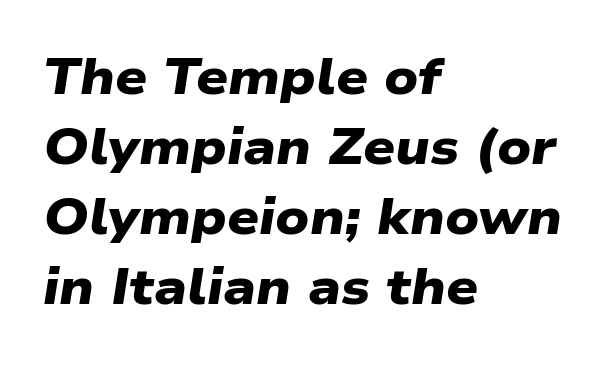
The image shows 50 px heavy, wide sans-serif type; set left-aligned, normal line spacing (1.4x), normal letter spacing, not underlined; low stroke contrast and a medium x-height.
